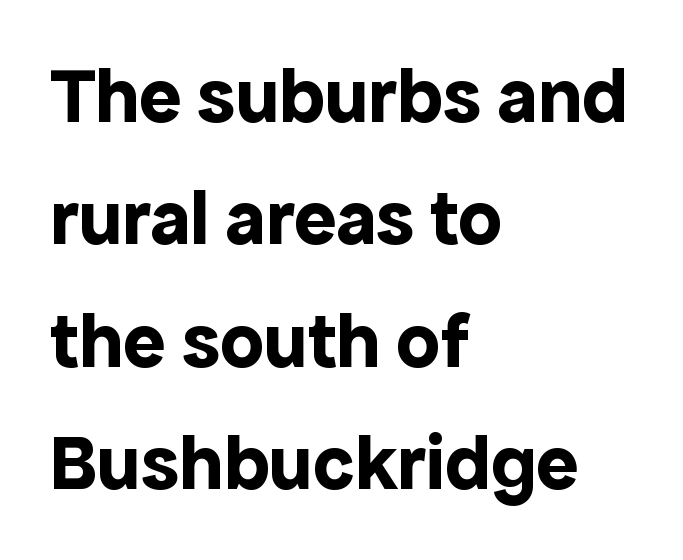
Q: Is the text bold? A: Yes.
Q: Is the text italic (slanted)? A: No, it is upright.
Q: Is the typeface a serif or a sans-serif typeface? A: Sans-serif.
Q: Is the text underlined? A: No.
Q: How is the paragraph aligned? A: Left-aligned.
Q: Is the spacing between letters normal or unusually wide? A: Normal.
Q: Is the spacing between lines tight, normal or loose? A: Normal.
Q: Width (condensed, normal, or wide)? A: Normal.
Q: x-height? A: Medium.
Q: Monospaced? A: No.
